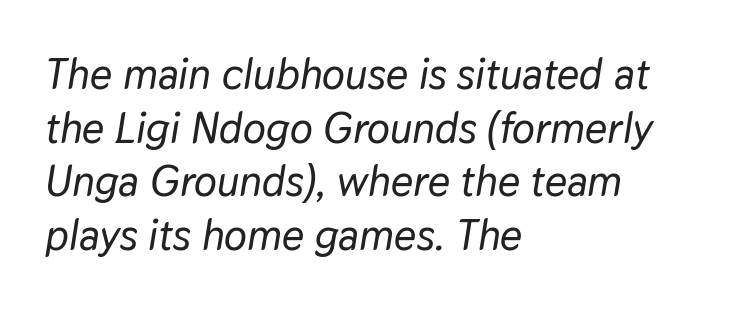
{"italic": "yes", "lean": "right", "slant_degrees": 9, "width": "normal", "stroke_contrast": "low", "x_height": "medium", "monospaced": "no", "underline": "no", "align": "left", "line_spacing": "normal", "line_spacing_ratio": 1.25, "letter_spacing": "normal", "letter_spacing_em": 0.0, "glyph_px": 43}
